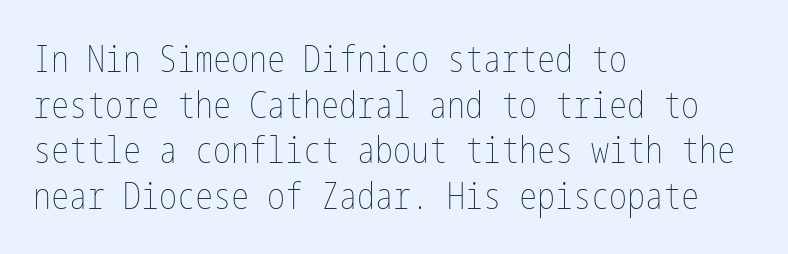
Notice how descenders clear the ascenders below comfortably — that's standard leading. Check under the words: just untouched page. The lettering stays uniformly vertical, giving the passage a roman look. In terms of letterspacing, this is plain default setting. Leftover space on each line is placed entirely after the last word.
